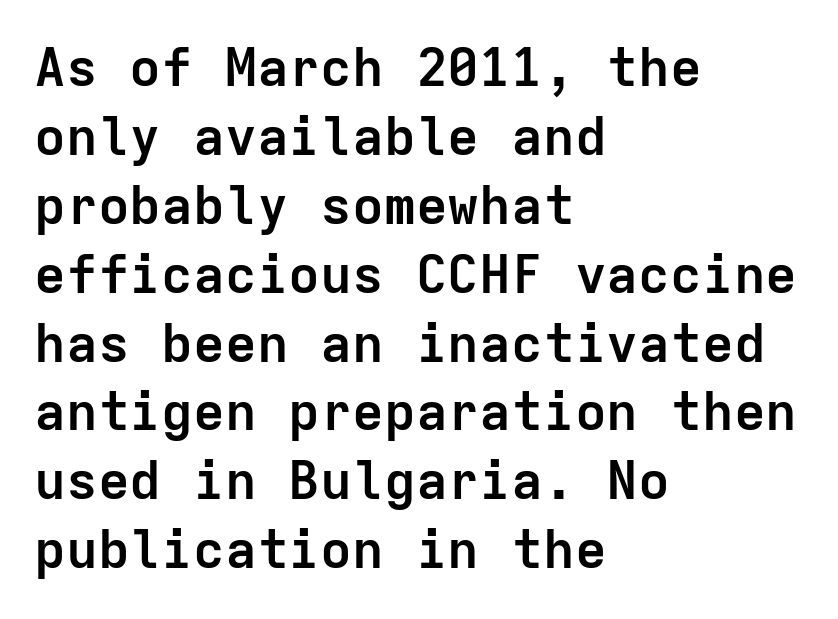
The image shows 53 px semibold sans-serif type, upright, monospaced; set left-aligned, normal line spacing (1.3x), normal letter spacing, not underlined; low stroke contrast and a medium x-height.
